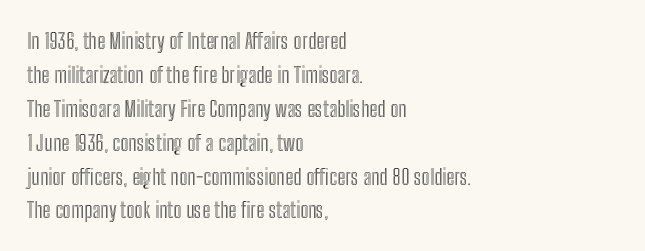
{"italic": "no", "underline": "no", "align": "left", "line_spacing": "normal", "line_spacing_ratio": 1.54, "letter_spacing": "normal", "letter_spacing_em": 0.0, "glyph_px": 22}
